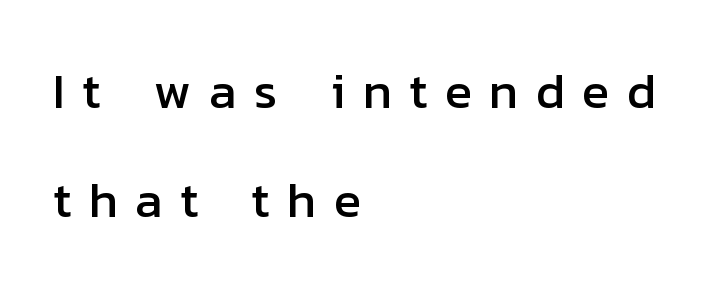
Here the designer chose a conventional face with non-uniform glyph widths. Casual observation: everything's shoved over to the left. Notice how the stems are strictly vertical — no italics here. Line spacing here is loose.
